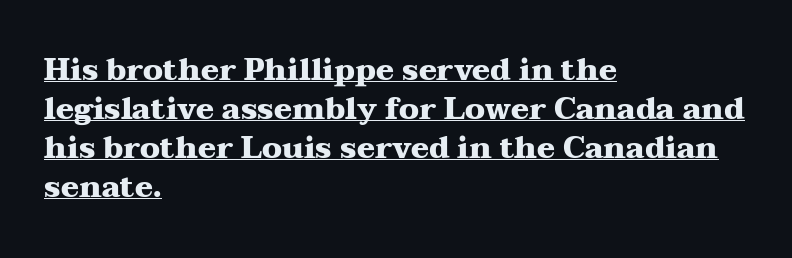
Q: Is the text bold? A: Yes.
Q: Is the text italic (slanted)? A: No, it is upright.
Q: Is the typeface a serif or a sans-serif typeface? A: Serif.
Q: Is the text underlined? A: Yes.
Q: How is the paragraph aligned? A: Left-aligned.
Q: Is the spacing between letters normal or unusually wide? A: Normal.
Q: Is the spacing between lines tight, normal or loose? A: Normal.
Q: Width (condensed, normal, or wide)? A: Wide.
Q: Stroke contrast? A: Medium.
Q: x-height? A: Medium.
Q: Monospaced? A: No.
